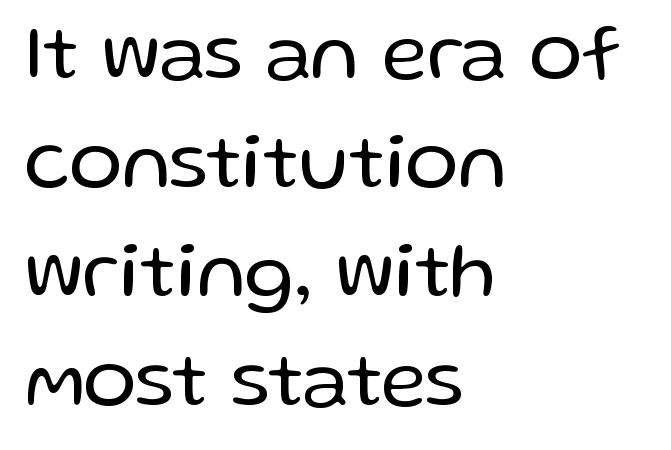
Q: Is the text bold? A: No.
Q: Is the text italic (slanted)? A: No, it is upright.
Q: Is the typeface a serif or a sans-serif typeface? A: Sans-serif.
Q: Is the text underlined? A: No.
Q: How is the paragraph aligned? A: Left-aligned.
Q: Is the spacing between letters normal or unusually wide? A: Normal.
Q: Is the spacing between lines tight, normal or loose? A: Normal.
Q: Width (condensed, normal, or wide)? A: Normal.
Q: Stroke contrast? A: Low.
Q: x-height? A: Medium.
Q: Monospaced? A: No.
